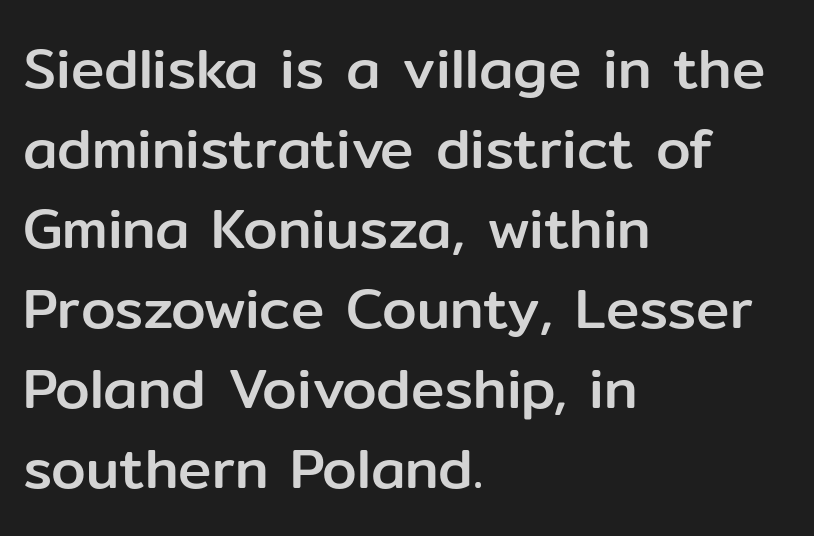
Q: Is the text italic (slanted)? A: No, it is upright.
Q: Is the typeface a serif or a sans-serif typeface? A: Sans-serif.
Q: Is the text underlined? A: No.
Q: How is the paragraph aligned? A: Left-aligned.
Q: Is the spacing between letters normal or unusually wide? A: Normal.
Q: Is the spacing between lines tight, normal or loose? A: Normal.
Q: Width (condensed, normal, or wide)? A: Normal.
Q: Stroke contrast? A: Low.
Q: x-height? A: Medium.
Q: Monospaced? A: No.
